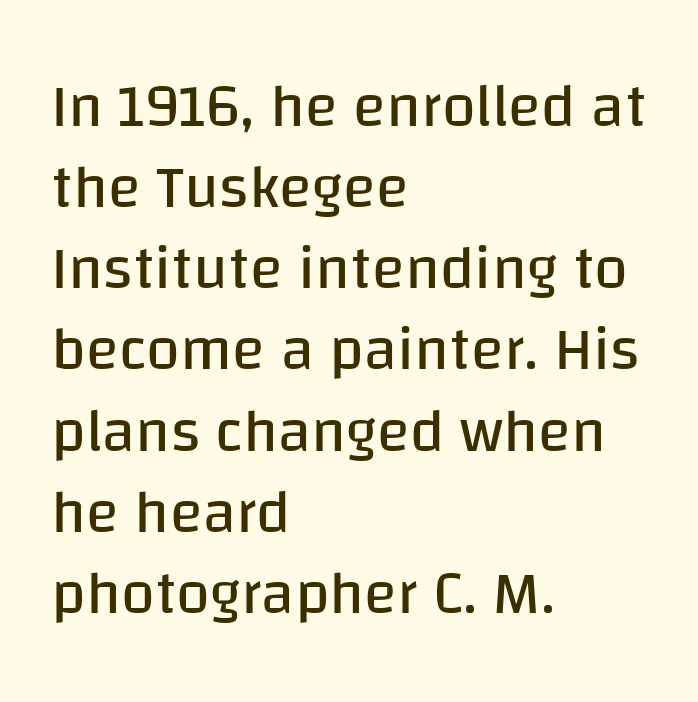
Q: Is the text bold? A: No.
Q: Is the text italic (slanted)? A: No, it is upright.
Q: Is the typeface a serif or a sans-serif typeface? A: Sans-serif.
Q: Is the text underlined? A: No.
Q: How is the paragraph aligned? A: Left-aligned.
Q: Is the spacing between letters normal or unusually wide? A: Normal.
Q: Is the spacing between lines tight, normal or loose? A: Normal.
Q: Width (condensed, normal, or wide)? A: Normal.
Q: Stroke contrast? A: Low.
Q: x-height? A: Large.
Q: Monospaced? A: No.
